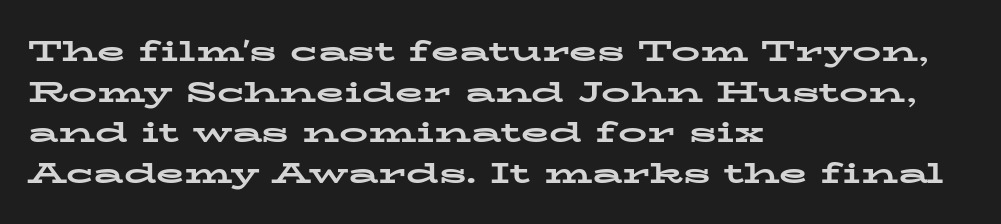
Q: Is the text bold? A: Yes.
Q: Is the text italic (slanted)? A: No, it is upright.
Q: Is the typeface a serif or a sans-serif typeface? A: Serif.
Q: Is the text underlined? A: No.
Q: How is the paragraph aligned? A: Left-aligned.
Q: Is the spacing between letters normal or unusually wide? A: Normal.
Q: Is the spacing between lines tight, normal or loose? A: Normal.
Q: Width (condensed, normal, or wide)? A: Wide.
Q: Stroke contrast? A: Low.
Q: x-height? A: Medium.
Q: Monospaced? A: No.
